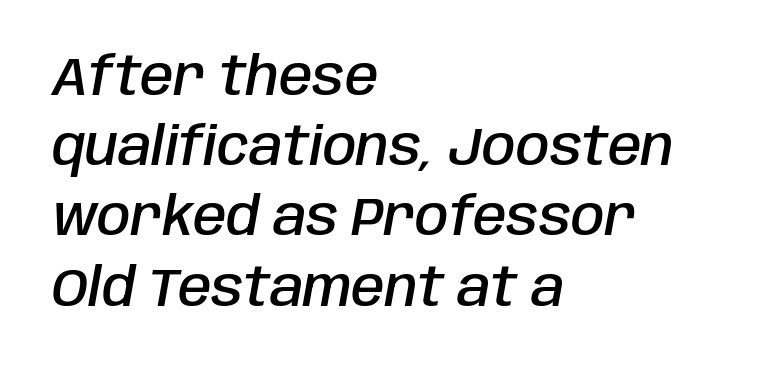
Q: Is the text bold? A: Semi-bold.
Q: Is the text italic (slanted)? A: Yes, it leans right by about 10 degrees.
Q: Is the text underlined? A: No.
Q: How is the paragraph aligned? A: Left-aligned.
Q: Is the spacing between letters normal or unusually wide? A: Normal.
Q: Is the spacing between lines tight, normal or loose? A: Normal.
Q: Width (condensed, normal, or wide)? A: Condensed.
Q: Stroke contrast? A: Low.
Q: x-height? A: Large.
Q: Monospaced? A: No.
